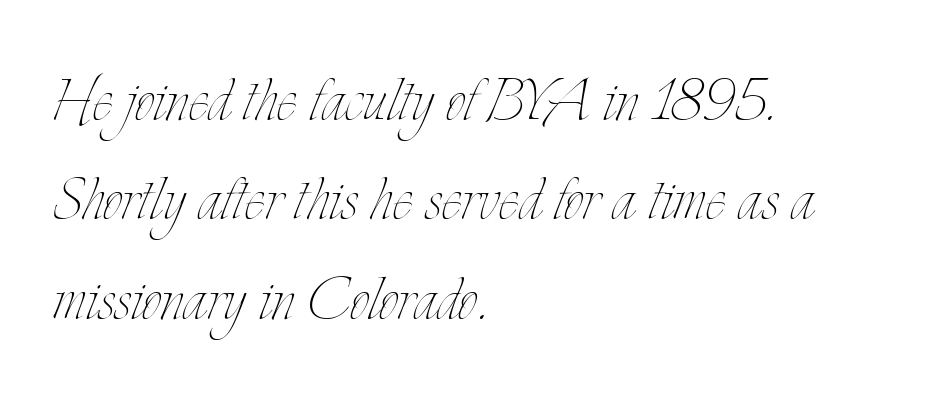
{"bold": "no", "weight": "thin", "width": "condensed", "stroke_contrast": "low", "x_height": "small", "monospaced": "no", "underline": "no", "align": "left", "line_spacing": "normal", "line_spacing_ratio": 1.29, "letter_spacing": "normal", "letter_spacing_em": 0.0, "glyph_px": 77}
